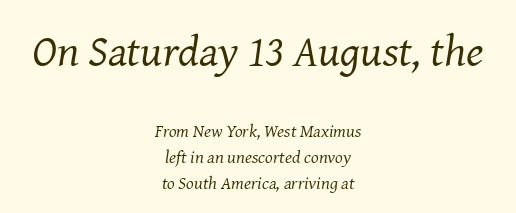
Are there feet on the stems? There are — it's a serif. Is this a fixed-width face? No — the glyphs have proportional, varying widths. The font's italic variant was chosen for this text. No extra ink here — the face is not bold.
